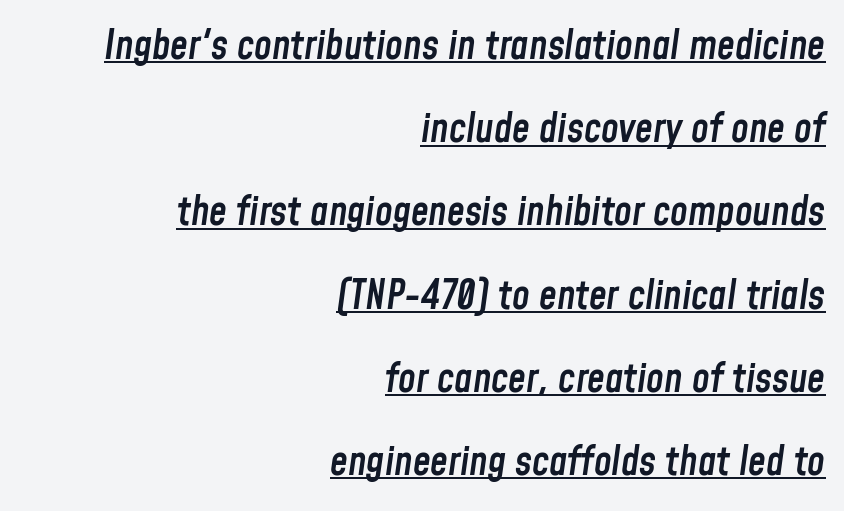
{"italic": "yes", "lean": "right", "slant_degrees": 8, "bold": "semi", "weight": "semibold", "width": "condensed", "stroke_contrast": "low", "x_height": "medium", "monospaced": "no", "underline": "yes", "align": "right", "line_spacing": "loose", "line_spacing_ratio": 2.08, "letter_spacing": "normal", "letter_spacing_em": 0.0, "glyph_px": 40}
